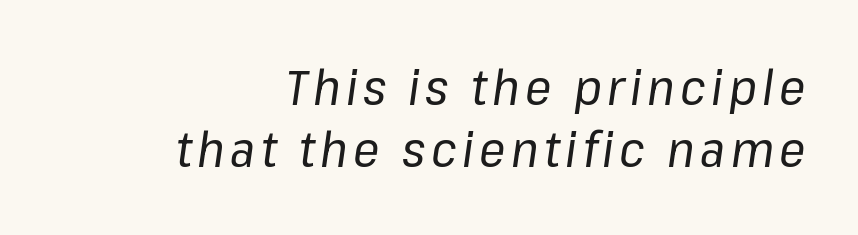
The image shows 49 px regular-weight type, italic (leaning right); set right-aligned, normal line spacing (1.27x), not underlined; low stroke contrast and a medium x-height.
